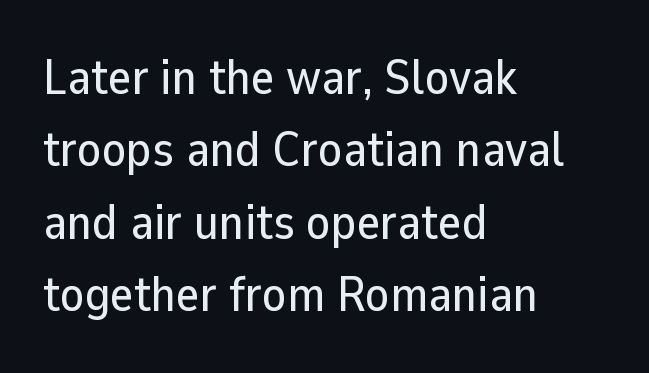
{"serif": "no", "italic": "no", "width": "normal", "stroke_contrast": "low", "x_height": "medium", "monospaced": "no", "underline": "no", "align": "left", "line_spacing": "normal", "line_spacing_ratio": 1.45, "letter_spacing": "normal", "letter_spacing_em": 0.0, "glyph_px": 50}
